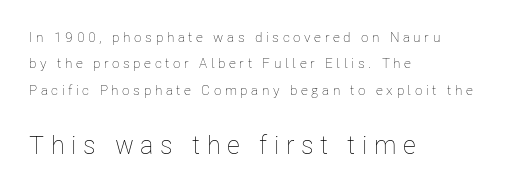
{"italic": "no", "bold": "no", "underline": "no", "align": "left", "line_spacing_ratio": 1.89, "letter_spacing": "wide", "letter_spacing_em": 0.25, "larger_block": "second", "size_ratio": 1.86, "glyph_px": 26}
